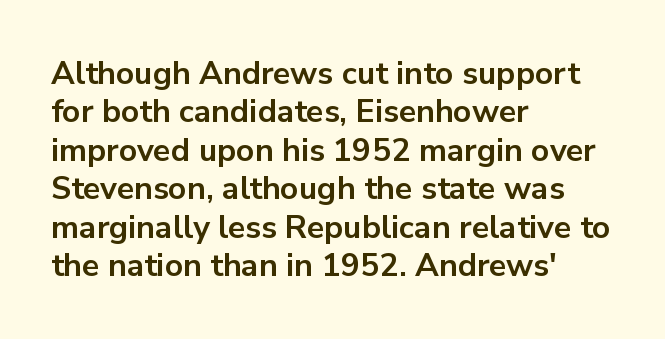
The image shows 32 px bold sans-serif type, upright; set left-aligned, line spacing 1.2x, normal letter spacing, not underlined; low stroke contrast and a medium x-height.
